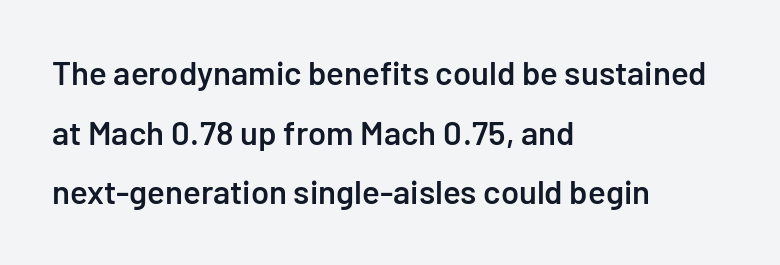
The image shows 33 px semibold sans-serif type, upright; set left-aligned, line spacing 1.81x, normal letter spacing, not underlined; low stroke contrast and a medium x-height.
